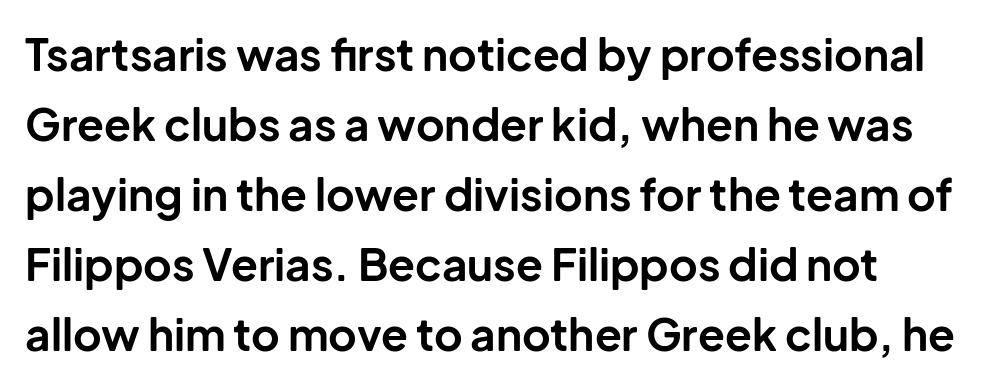
{"serif": "no", "italic": "no", "bold": "yes", "weight": "bold", "width": "normal", "stroke_contrast": "low", "x_height": "medium", "monospaced": "no", "underline": "no", "align": "left", "line_spacing": "normal", "line_spacing_ratio": 1.59, "letter_spacing": "normal", "letter_spacing_em": 0.0, "glyph_px": 44}
